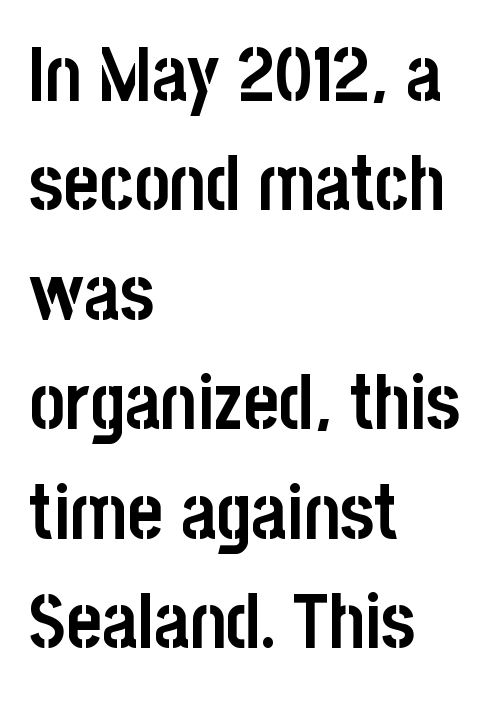
{"serif": "no", "italic": "no", "bold": "yes", "weight": "semibold", "width": "condensed", "stroke_contrast": "low", "x_height": "large", "monospaced": "no", "underline": "no", "align": "left", "line_spacing": "normal", "line_spacing_ratio": 1.44, "letter_spacing": "normal", "letter_spacing_em": 0.0, "glyph_px": 76}
